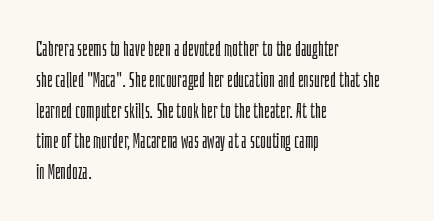
{"italic": "no", "bold": "no", "underline": "no", "align": "left", "line_spacing": "normal", "line_spacing_ratio": 1.54, "letter_spacing": "normal", "letter_spacing_em": 0.0, "glyph_px": 20}
